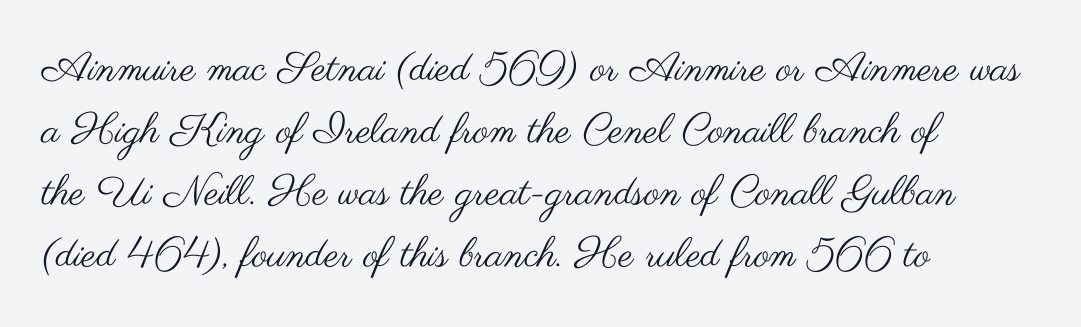
{"serif": "no", "bold": "no", "weight": "regular", "width": "wide", "stroke_contrast": "medium", "x_height": "small", "monospaced": "no", "underline": "no", "align": "left", "line_spacing": "normal", "line_spacing_ratio": 1.51, "letter_spacing": "normal", "letter_spacing_em": 0.0, "glyph_px": 41}
